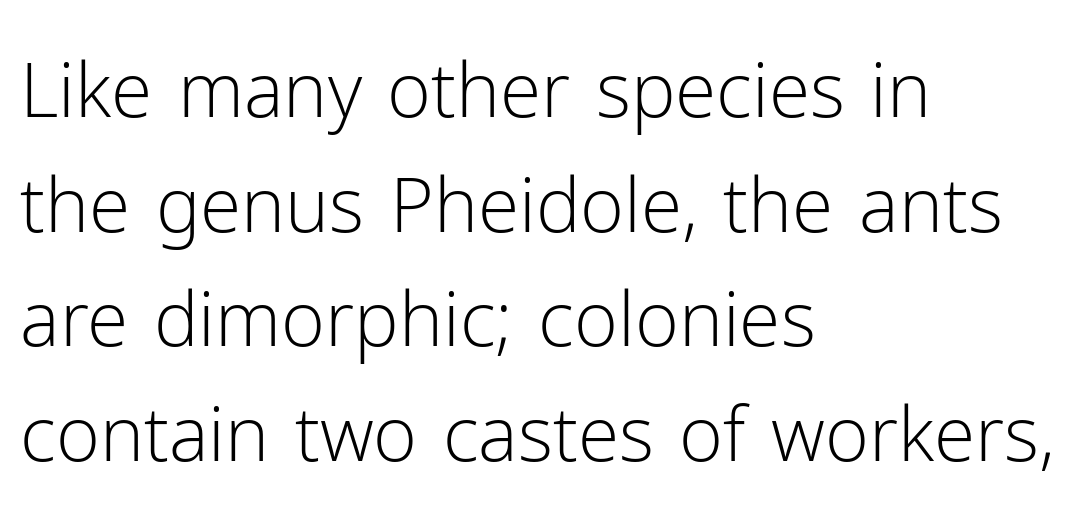
The image shows 75 px light sans-serif type, upright; set left-aligned, normal line spacing (1.53x), normal letter spacing, not underlined; low stroke contrast and a medium x-height.
